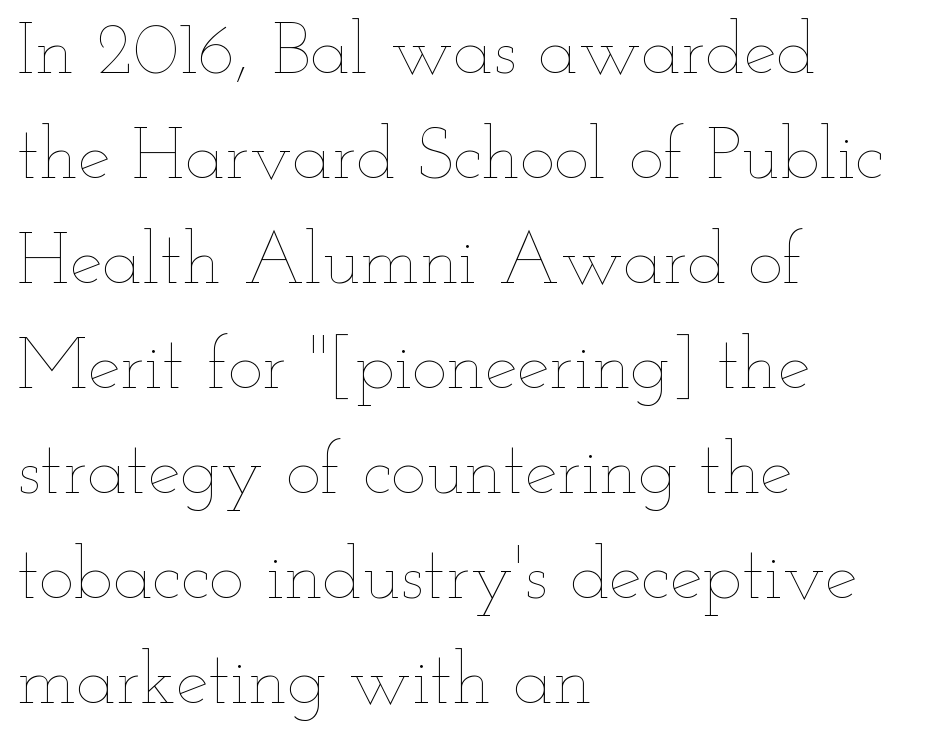
The image shows 74 px thin, wide type, upright; set left-aligned, normal line spacing (1.42x), normal letter spacing, not underlined; low stroke contrast and a small x-height.
